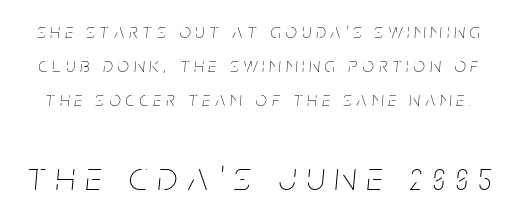
Q: Is the text bold? A: No.
Q: Is the text italic (slanted)? A: Yes, it leans right by about 5 degrees.
Q: Is the text underlined? A: No.
Q: Is the spacing between letters normal or unusually wide? A: Unusually wide.
Q: Is the spacing between lines tight, normal or loose? A: Normal.
Q: Which block of text is set in a larger size, the first (top) or the second (bottom)? A: The second (bottom) one.
Q: Width (condensed, normal, or wide)? A: Condensed.
Q: Stroke contrast? A: Low.
Q: x-height? A: Large.
Q: Monospaced? A: No.
